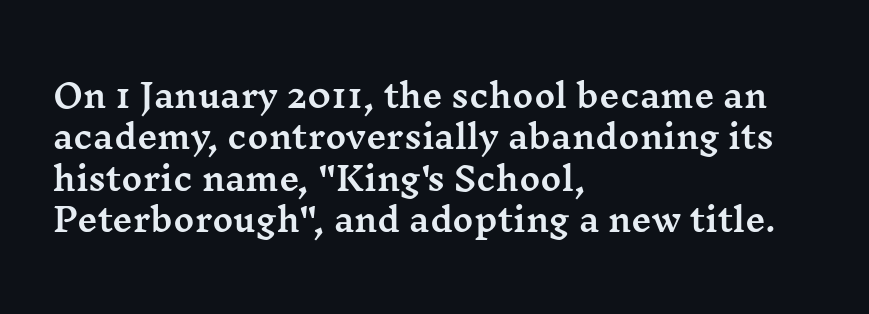
Teacher's note: observe the even left margin — that is flush-left alignment. Is there much room between lines? A standard amount, neither cramped nor airy. Students, note that the glyphs here touch the page at normal intervals. Serif or sans? Serif — the stroke terminals have little feet. The letters advance in unequal steps, a hallmark of proportional type. Is there any slant? The stems are plumb.
